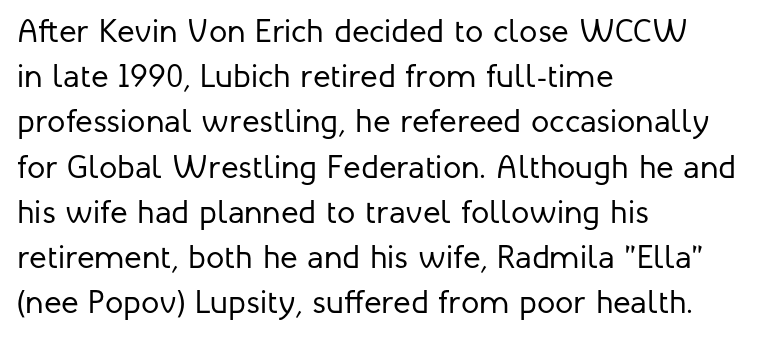
Q: Is the text bold? A: No.
Q: Is the text italic (slanted)? A: No, it is upright.
Q: Is the typeface a serif or a sans-serif typeface? A: Sans-serif.
Q: Is the text underlined? A: No.
Q: How is the paragraph aligned? A: Left-aligned.
Q: Is the spacing between letters normal or unusually wide? A: Normal.
Q: Is the spacing between lines tight, normal or loose? A: Normal.
Q: Width (condensed, normal, or wide)? A: Normal.
Q: Stroke contrast? A: Low.
Q: x-height? A: Medium.
Q: Monospaced? A: No.
